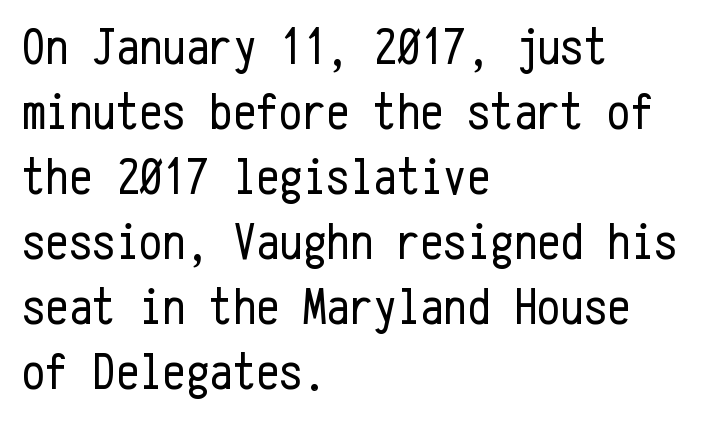
Observe the ordinary spacing: letters are neighbours, not strangers. The weight would be labelled regular, book, light, or lighter still. A typesetter would call this monospace, since all characters share one set width. Letterform terminals end flat and unadorned throughout the passage. The space directly below the letters is spotless. The rows are spaced the way most documents space them.
